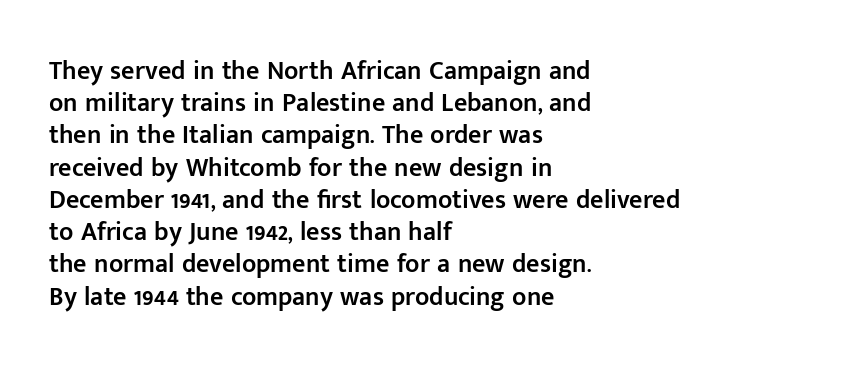
{"italic": "no", "bold": "semi", "underline": "no", "align": "left", "line_spacing_ratio": 1.24, "letter_spacing": "normal", "letter_spacing_em": 0.0, "glyph_px": 26}
